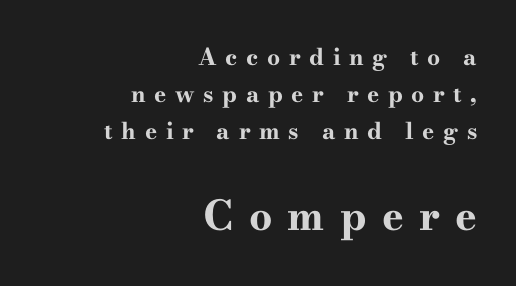
The image shows 41 px bold, wide serif type, upright; set right-aligned, normal line spacing (1.61x), unusually wide letter spacing (+0.37 em), not underlined; the second (bottom) block is 1.78x larger; high stroke contrast and a small x-height.
